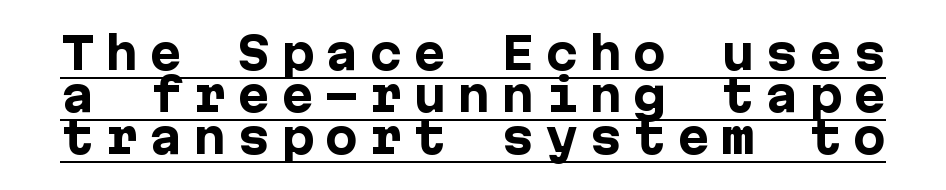
The image shows 44 px heavy sans-serif type, upright; set tight line spacing (0.96x), unusually wide letter spacing (+0.25 em), underlined; low stroke contrast and a medium x-height.
